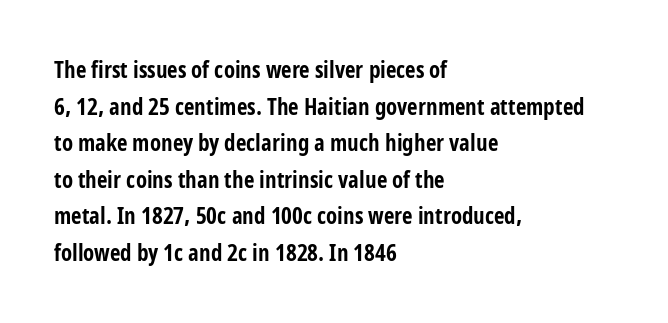
Q: Is the text bold? A: Yes.
Q: Is the text italic (slanted)? A: No, it is upright.
Q: Is the text underlined? A: No.
Q: How is the paragraph aligned? A: Left-aligned.
Q: Is the spacing between letters normal or unusually wide? A: Normal.
Q: Is the spacing between lines tight, normal or loose? A: Normal.
